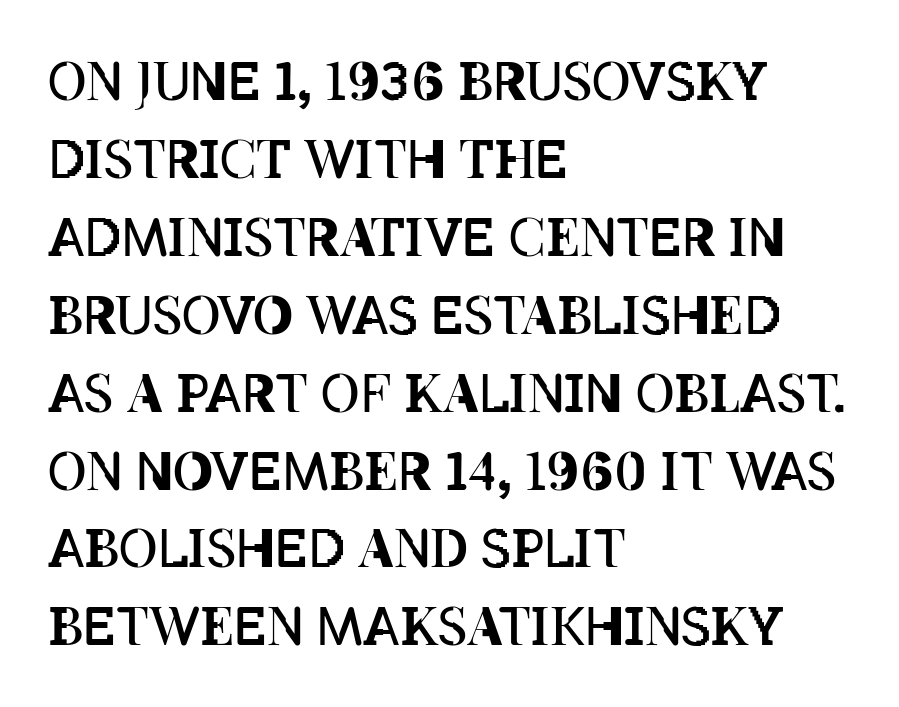
{"italic": "no", "bold": "no", "weight": "regular", "width": "condensed", "stroke_contrast": "low", "x_height": "large", "monospaced": "no", "underline": "no", "align": "left", "line_spacing": "normal", "line_spacing_ratio": 1.47, "letter_spacing": "normal", "letter_spacing_em": 0.0, "glyph_px": 53}
